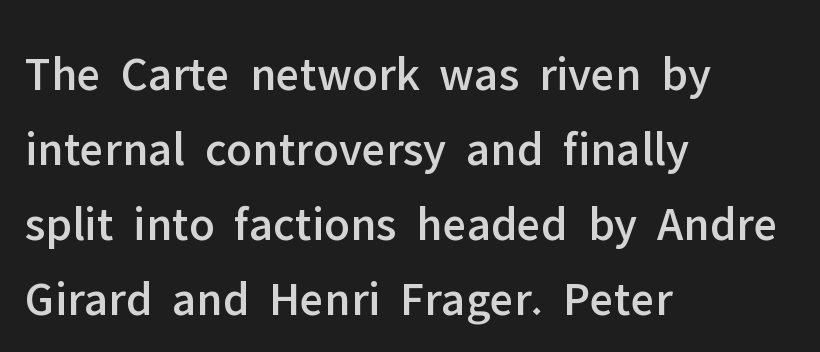
{"serif": "no", "italic": "no", "width": "normal", "stroke_contrast": "low", "x_height": "medium", "monospaced": "no", "underline": "no", "align": "left", "line_spacing": "normal", "line_spacing_ratio": 1.53, "letter_spacing": "normal", "letter_spacing_em": 0.0, "glyph_px": 49}
